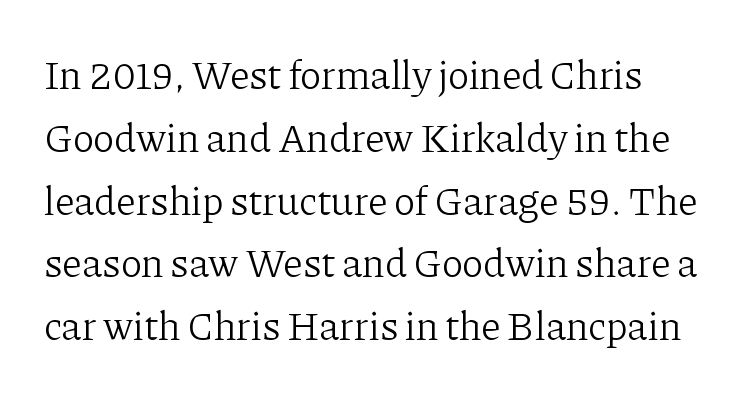
Look at the bottom of the vertical strokes: they flare into serifs here. Whoever set this chose a conventional vertical rhythm. Tracking value appears to be zero — textbook default spacing. Nope, not italic — everything's standing straight.
